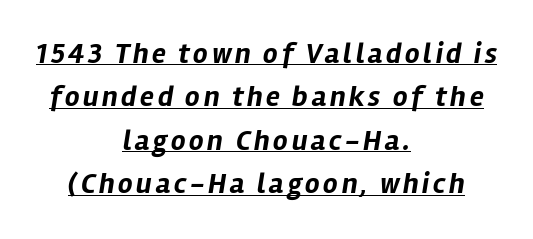
{"italic": "yes", "lean": "right", "slant_degrees": 12, "bold": "yes", "weight": "bold", "width": "normal", "stroke_contrast": "low", "x_height": "medium", "monospaced": "no", "underline": "yes", "align": "center", "line_spacing": "normal", "line_spacing_ratio": 1.5, "glyph_px": 29}
